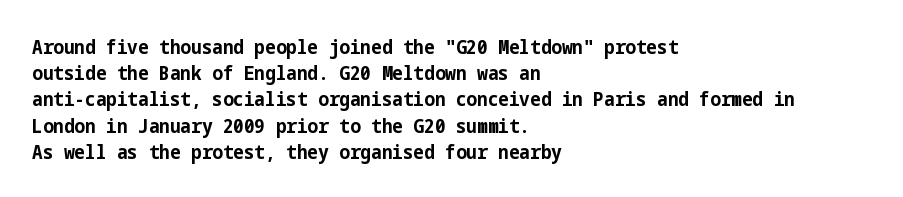
The image shows 20 px bold type, upright; set left-aligned, normal line spacing (1.31x), normal letter spacing, not underlined.
